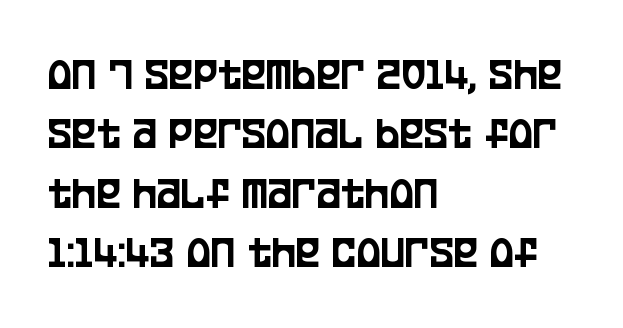
{"serif": "no", "italic": "no", "width": "condensed", "stroke_contrast": "low", "x_height": "large", "monospaced": "no", "underline": "no", "align": "left", "line_spacing": "normal", "line_spacing_ratio": 1.29, "letter_spacing": "normal", "letter_spacing_em": 0.0, "glyph_px": 46}
